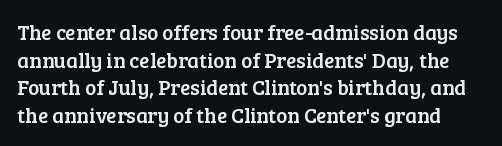
Q: Is the text italic (slanted)? A: No, it is upright.
Q: Is the text underlined? A: No.
Q: Is the spacing between letters normal or unusually wide? A: Normal.
Q: Is the spacing between lines tight, normal or loose? A: Normal.
